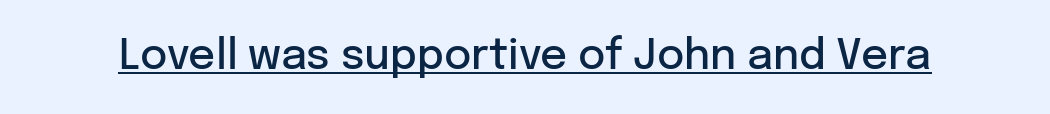
You could not count columns in this text — the font is proportionally spaced. Look at the bottom of the vertical strokes: they stop flat, with no serifs. Does the lettering tilt? It doesn't — this is upright. The sample's only ornament is a line tracing under the words. There is no visible air inserted between adjacent glyphs.
